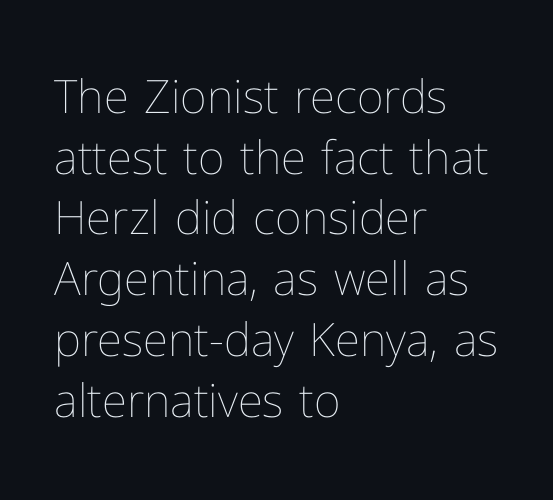
The image shows 46 px thin type, upright; set left-aligned, normal line spacing (1.32x), normal letter spacing, not underlined; low stroke contrast and a medium x-height.
